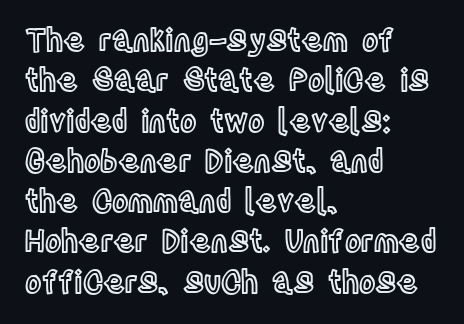
Q: Is the text italic (slanted)? A: No, it is upright.
Q: Is the text underlined? A: No.
Q: How is the paragraph aligned? A: Left-aligned.
Q: Is the spacing between letters normal or unusually wide? A: Normal.
Q: Is the spacing between lines tight, normal or loose? A: Normal.
Q: Width (condensed, normal, or wide)? A: Condensed.
Q: x-height? A: Large.
Q: Monospaced? A: No.
